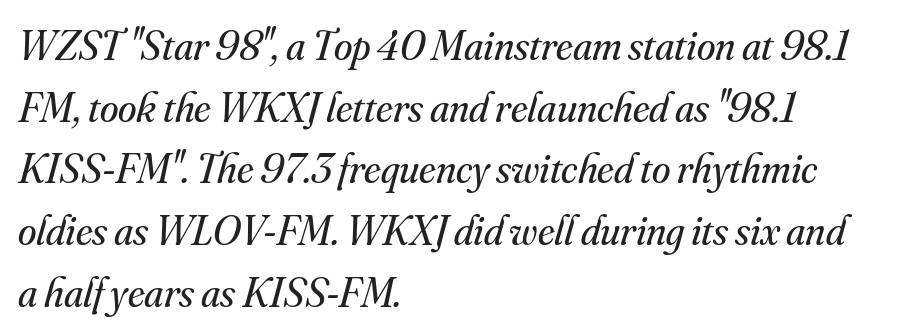
Descenders are the only things crossing below the line. Varying glyph widths throughout — classic text-font behaviour. Check where the strokes stop: tiny serifs finish them off. Stroke mass is kept to a normal reading level or below.
